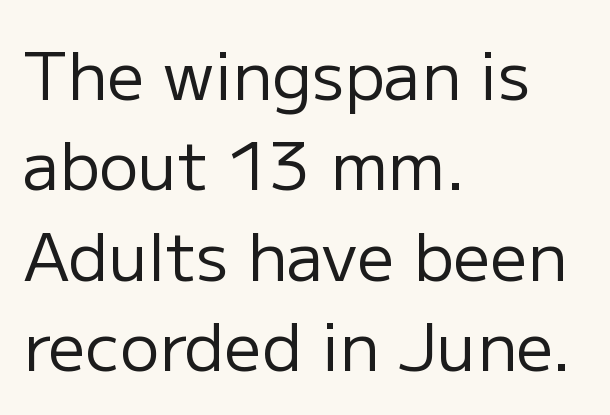
Q: Is the text bold? A: No.
Q: Is the text italic (slanted)? A: No, it is upright.
Q: Is the typeface a serif or a sans-serif typeface? A: Sans-serif.
Q: Is the text underlined? A: No.
Q: How is the paragraph aligned? A: Left-aligned.
Q: Is the spacing between letters normal or unusually wide? A: Normal.
Q: Is the spacing between lines tight, normal or loose? A: Normal.
Q: Width (condensed, normal, or wide)? A: Normal.
Q: Stroke contrast? A: Low.
Q: x-height? A: Medium.
Q: Monospaced? A: No.
